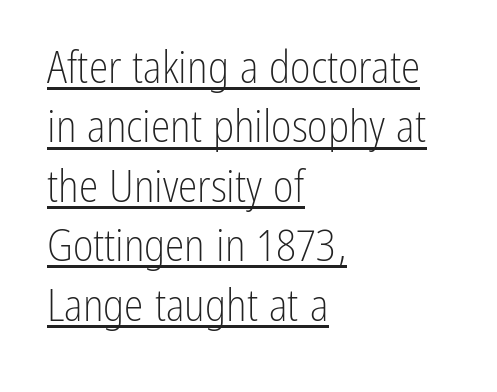
Q: Is the text bold? A: No.
Q: Is the text italic (slanted)? A: No, it is upright.
Q: Is the typeface a serif or a sans-serif typeface? A: Sans-serif.
Q: Is the text underlined? A: Yes.
Q: How is the paragraph aligned? A: Left-aligned.
Q: Is the spacing between letters normal or unusually wide? A: Normal.
Q: Is the spacing between lines tight, normal or loose? A: Normal.
Q: Width (condensed, normal, or wide)? A: Condensed.
Q: Stroke contrast? A: Low.
Q: x-height? A: Medium.
Q: Monospaced? A: No.
